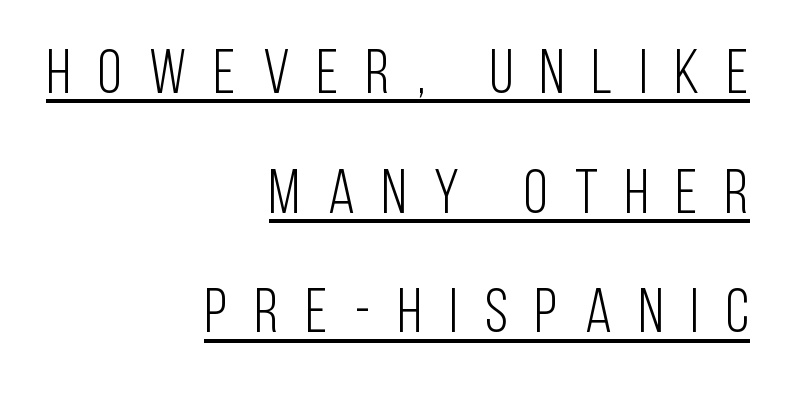
{"serif": "no", "italic": "no", "bold": "no", "weight": "light", "width": "condensed", "stroke_contrast": "low", "x_height": "large", "monospaced": "no", "underline": "yes", "align": "right", "line_spacing": "loose", "line_spacing_ratio": 1.93, "letter_spacing": "wide", "letter_spacing_em": 0.44, "glyph_px": 62}
